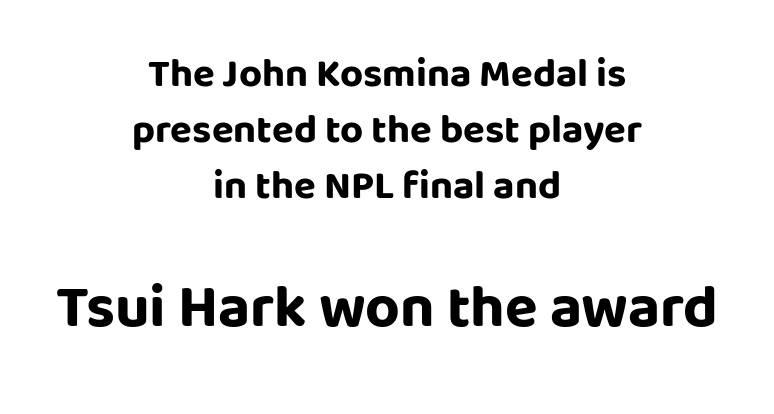
{"serif": "no", "italic": "no", "bold": "yes", "weight": "bold", "width": "normal", "stroke_contrast": "low", "x_height": "large", "monospaced": "no", "underline": "no", "align": "center", "line_spacing": "normal", "line_spacing_ratio": 1.4, "letter_spacing": "normal", "letter_spacing_em": 0.0, "larger_block": "second", "size_ratio": 1.5, "glyph_px": 60}
